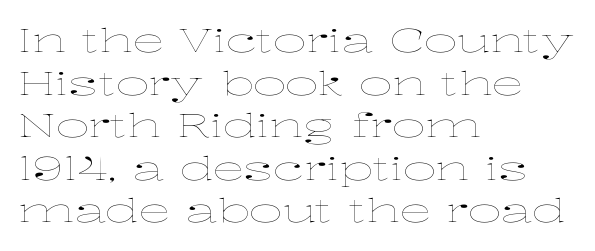
The image shows 32 px thin, wide type, upright; set left-aligned, normal line spacing (1.33x), normal letter spacing, not underlined; low stroke contrast and a medium x-height.
